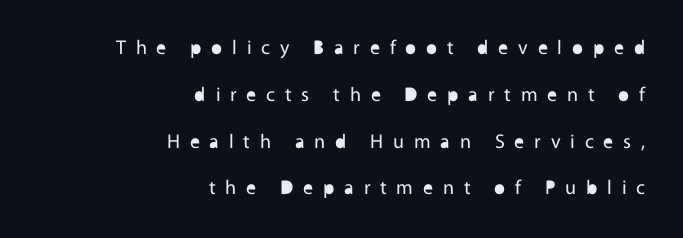
This is not heavy type; no bold has been used. Does the copy run flush right? Yes — the right margin is perfectly even. Substantial extra tracking has been applied to these lines. Leading: increased. Clear beneath every line of the passage.
